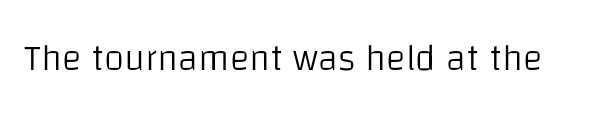
The image shows 37 px light sans-serif type, upright; set normal letter spacing, not underlined; low stroke contrast and a large x-height.
